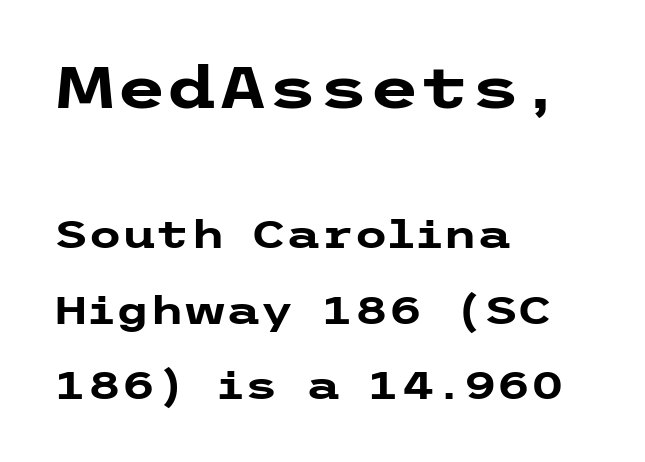
A great deal of white space separates one row of letters from the next. Between one letter and the next there's only the usual sliver of space. Short and long lines alike share a common starting point at left. Notice how the stems are strictly vertical — no italics here.
